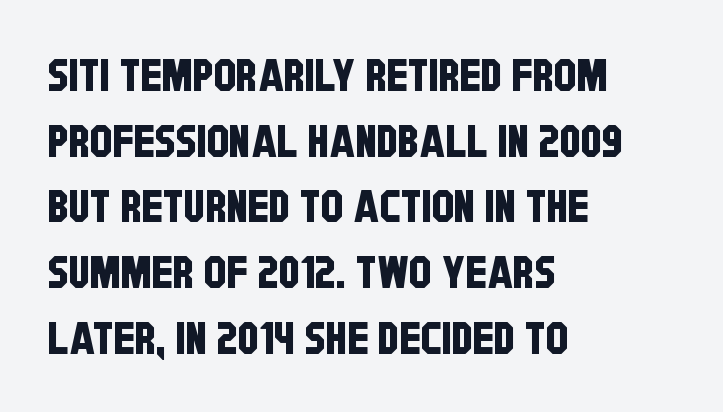
{"serif": "no", "width": "condensed", "stroke_contrast": "low", "x_height": "large", "monospaced": "no", "underline": "no", "align": "left", "line_spacing": "normal", "line_spacing_ratio": 1.46, "letter_spacing": "normal", "letter_spacing_em": 0.0, "glyph_px": 45}
